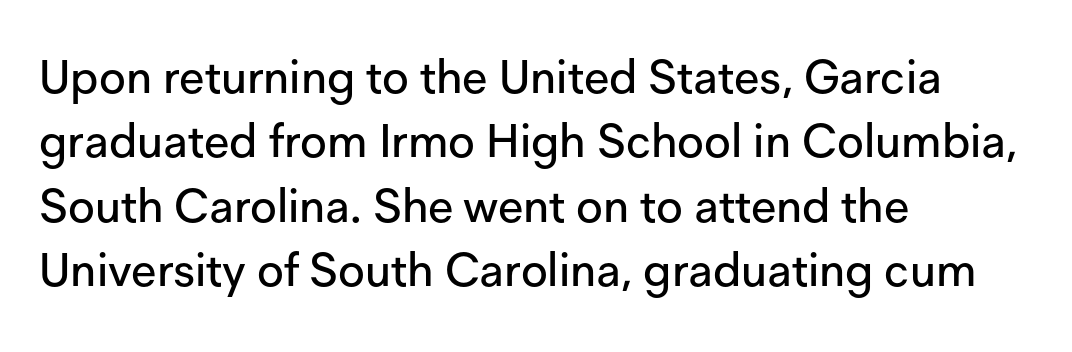
Q: Is the text italic (slanted)? A: No, it is upright.
Q: Is the typeface a serif or a sans-serif typeface? A: Sans-serif.
Q: Is the text underlined? A: No.
Q: How is the paragraph aligned? A: Left-aligned.
Q: Is the spacing between letters normal or unusually wide? A: Normal.
Q: Is the spacing between lines tight, normal or loose? A: Normal.
Q: Width (condensed, normal, or wide)? A: Normal.
Q: Stroke contrast? A: Low.
Q: x-height? A: Medium.
Q: Monospaced? A: No.
